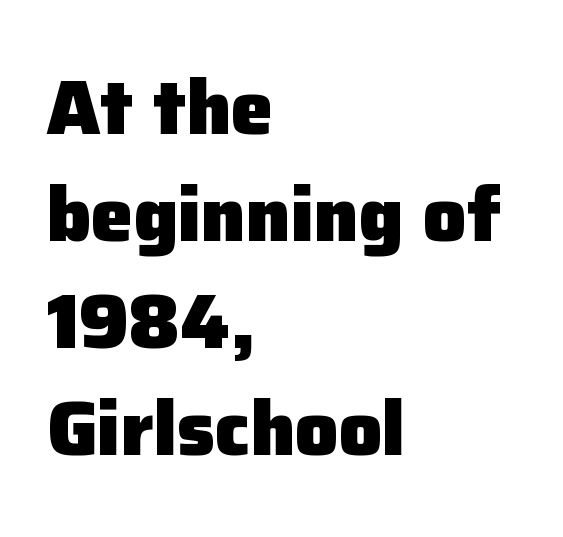
{"serif": "no", "italic": "no", "bold": "yes", "weight": "heavy", "width": "normal", "stroke_contrast": "low", "x_height": "medium", "monospaced": "no", "underline": "no", "align": "left", "line_spacing": "normal", "line_spacing_ratio": 1.41, "letter_spacing": "normal", "letter_spacing_em": 0.0, "glyph_px": 76}
